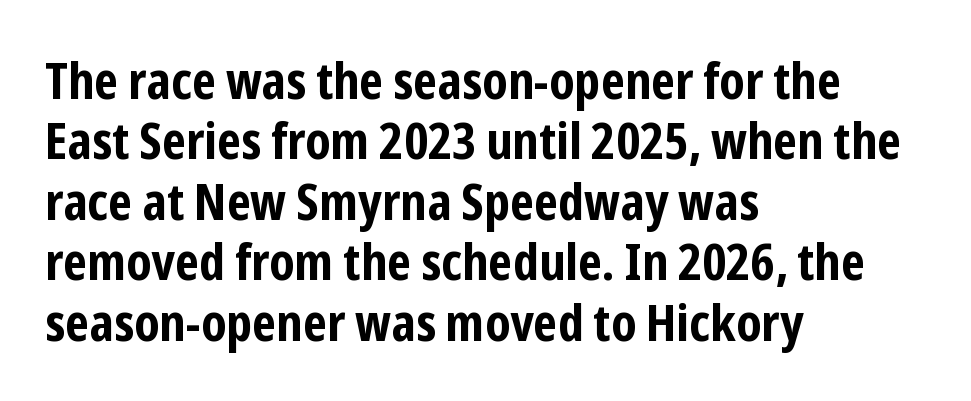
Q: Is the text bold? A: Yes.
Q: Is the text italic (slanted)? A: No, it is upright.
Q: Is the typeface a serif or a sans-serif typeface? A: Sans-serif.
Q: Is the text underlined? A: No.
Q: How is the paragraph aligned? A: Left-aligned.
Q: Is the spacing between letters normal or unusually wide? A: Normal.
Q: Width (condensed, normal, or wide)? A: Condensed.
Q: Stroke contrast? A: Low.
Q: x-height? A: Medium.
Q: Monospaced? A: No.
